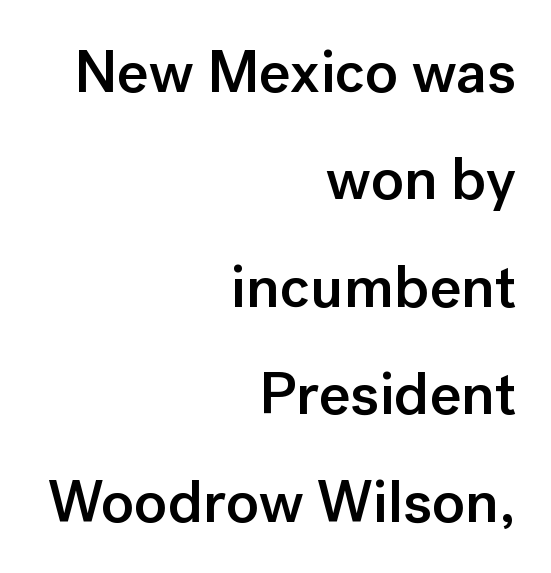
The image shows 60 px semibold sans-serif type, upright; set right-aligned, line spacing 1.79x, normal letter spacing, not underlined; low stroke contrast and a medium x-height.
